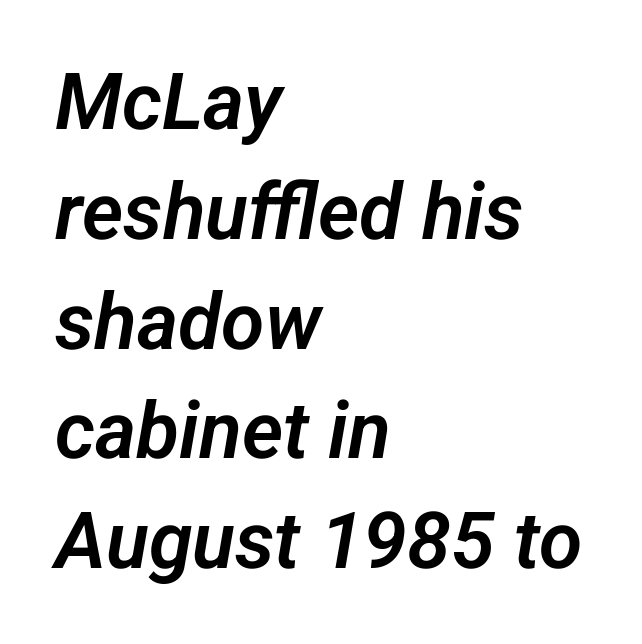
Decoration check: the copy has no underline. Horizontal alignment here is leftward, the default for most running prose. There is no visible air inserted between adjacent glyphs. Note: no serifs on the glyphs. This sample keeps an unexceptional amount of space between lines.
